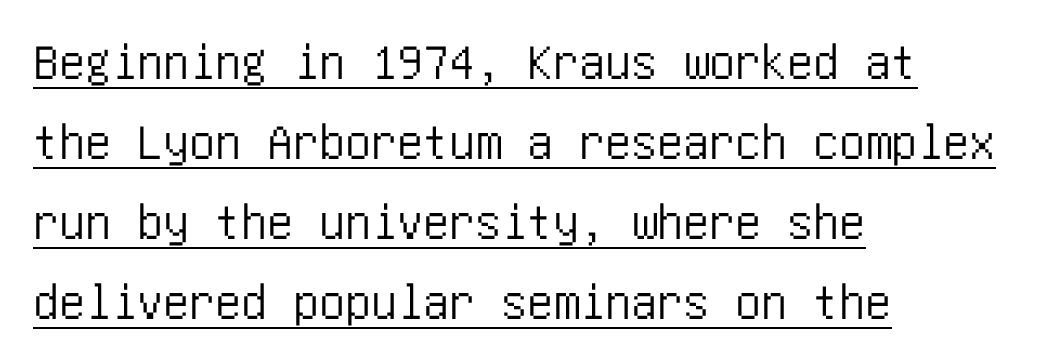
Q: Is the text italic (slanted)? A: No, it is upright.
Q: Is the typeface a serif or a sans-serif typeface? A: Sans-serif.
Q: Is the text underlined? A: Yes.
Q: How is the paragraph aligned? A: Left-aligned.
Q: Is the spacing between letters normal or unusually wide? A: Normal.
Q: Is the spacing between lines tight, normal or loose? A: Normal.
Q: Width (condensed, normal, or wide)? A: Condensed.
Q: Stroke contrast? A: Low.
Q: x-height? A: Large.
